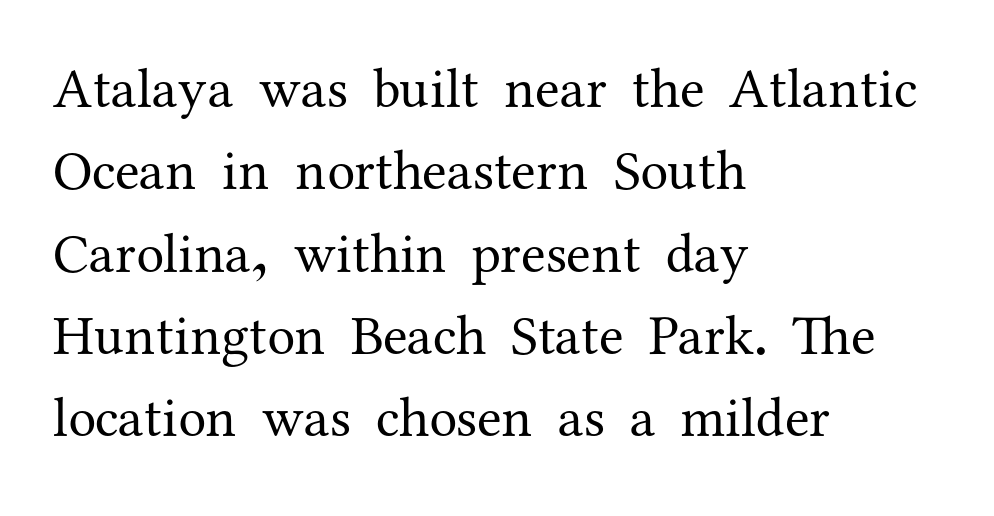
Q: Is the text bold? A: No.
Q: Is the text italic (slanted)? A: No, it is upright.
Q: Is the typeface a serif or a sans-serif typeface? A: Serif.
Q: Is the text underlined? A: No.
Q: How is the paragraph aligned? A: Left-aligned.
Q: Is the spacing between letters normal or unusually wide? A: Normal.
Q: Is the spacing between lines tight, normal or loose? A: Normal.
Q: Width (condensed, normal, or wide)? A: Normal.
Q: Stroke contrast? A: Medium.
Q: x-height? A: Medium.
Q: Monospaced? A: No.
